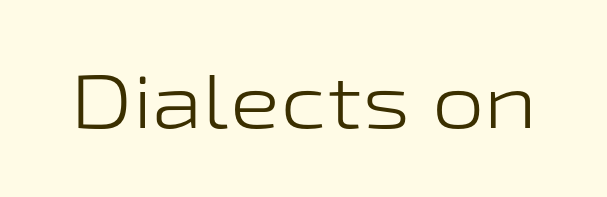
{"serif": "no", "italic": "no", "bold": "no", "weight": "light", "width": "wide", "stroke_contrast": "low", "x_height": "medium", "monospaced": "no", "underline": "no", "letter_spacing": "normal", "letter_spacing_em": 0.0, "glyph_px": 75}
